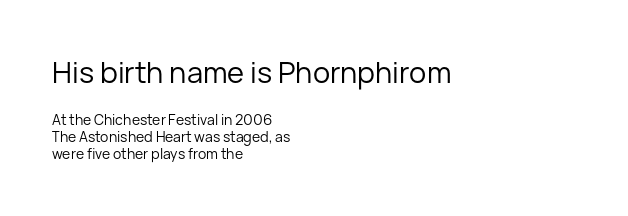
{"serif": "no", "italic": "no", "bold": "no", "weight": "regular", "width": "normal", "stroke_contrast": "low", "x_height": "medium", "monospaced": "no", "underline": "no", "align": "left", "line_spacing_ratio": 1.2, "letter_spacing": "normal", "letter_spacing_em": 0.0, "larger_block": "first", "size_ratio": 2.07, "glyph_px": 29}
